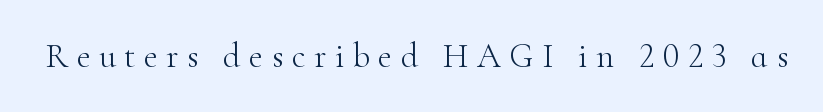
Q: Is the text bold? A: No.
Q: Is the text italic (slanted)? A: No, it is upright.
Q: Is the typeface a serif or a sans-serif typeface? A: Serif.
Q: Is the text underlined? A: No.
Q: Is the spacing between letters normal or unusually wide? A: Unusually wide.
Q: Width (condensed, normal, or wide)? A: Normal.
Q: Stroke contrast? A: High.
Q: x-height? A: Small.
Q: Monospaced? A: No.
